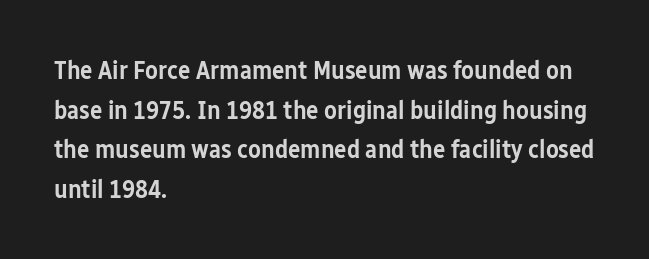
Q: Is the text bold? A: Semi-bold.
Q: Is the text italic (slanted)? A: No, it is upright.
Q: Is the text underlined? A: No.
Q: How is the paragraph aligned? A: Left-aligned.
Q: Is the spacing between letters normal or unusually wide? A: Normal.
Q: Is the spacing between lines tight, normal or loose? A: Normal.
